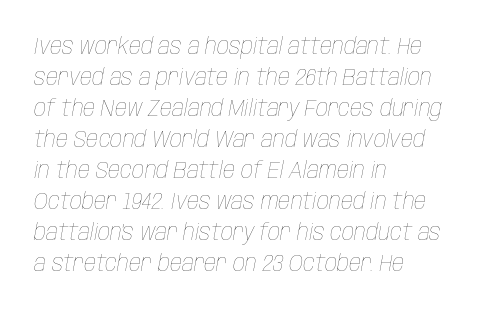
Q: Is the text bold? A: No.
Q: Is the text italic (slanted)? A: Yes, it leans right by about 10 degrees.
Q: Is the text underlined? A: No.
Q: How is the paragraph aligned? A: Left-aligned.
Q: Is the spacing between letters normal or unusually wide? A: Normal.
Q: Is the spacing between lines tight, normal or loose? A: Normal.
